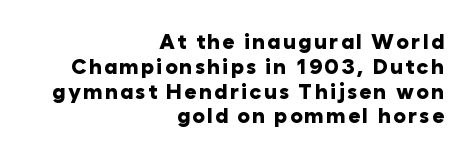
Q: Is the text bold? A: Yes.
Q: Is the text italic (slanted)? A: No, it is upright.
Q: Is the text underlined? A: No.
Q: How is the paragraph aligned? A: Right-aligned.
